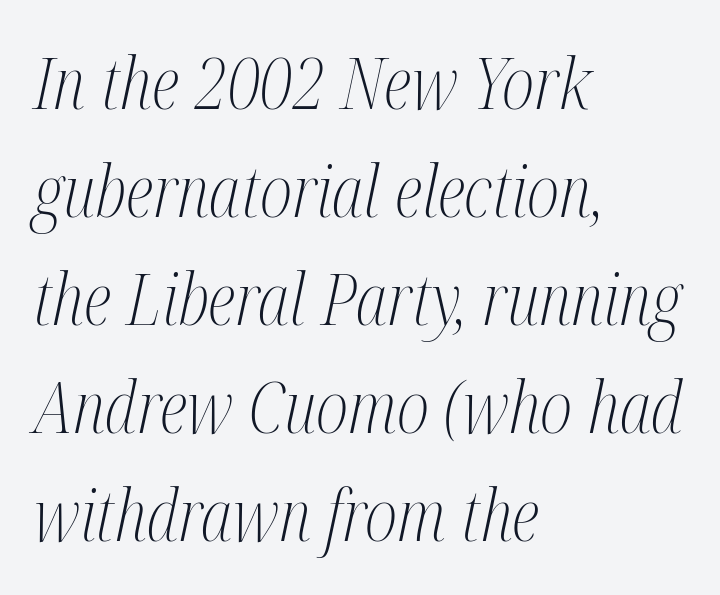
{"serif": "yes", "italic": "yes", "lean": "right", "slant_degrees": 12, "bold": "no", "weight": "light", "width": "condensed", "stroke_contrast": "medium", "x_height": "medium", "monospaced": "no", "underline": "no", "align": "left", "line_spacing": "normal", "line_spacing_ratio": 1.52, "letter_spacing": "normal", "letter_spacing_em": 0.0, "glyph_px": 71}
